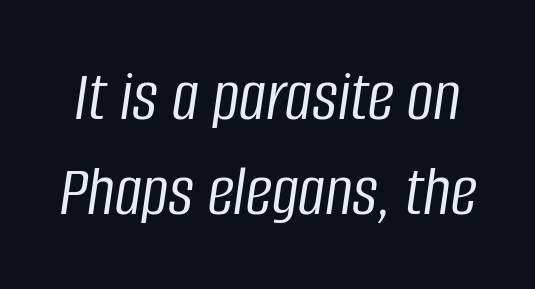
Q: Is the text bold? A: No.
Q: Is the text italic (slanted)? A: Yes, it leans right by about 8 degrees.
Q: Is the text underlined? A: No.
Q: Is the spacing between letters normal or unusually wide? A: Normal.
Q: Is the spacing between lines tight, normal or loose? A: Normal.
Q: Width (condensed, normal, or wide)? A: Condensed.
Q: Stroke contrast? A: Low.
Q: x-height? A: Large.
Q: Monospaced? A: No.
